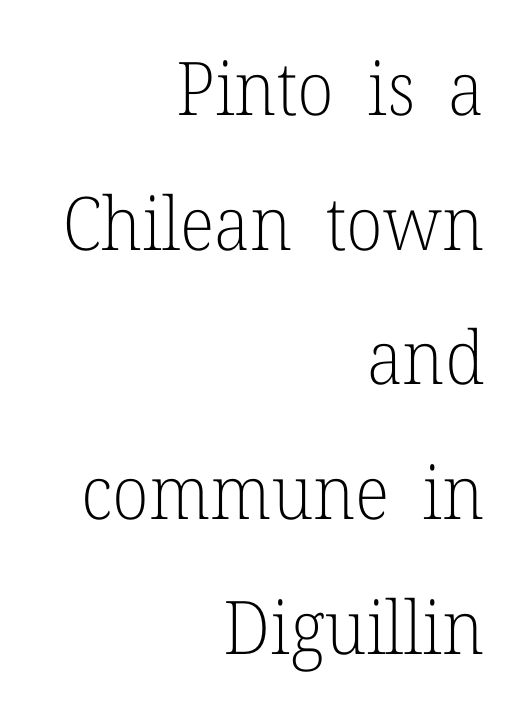
The image shows 74 px light serif type, upright; set right-aligned, line spacing 1.82x, normal letter spacing, not underlined; low stroke contrast and a medium x-height.
